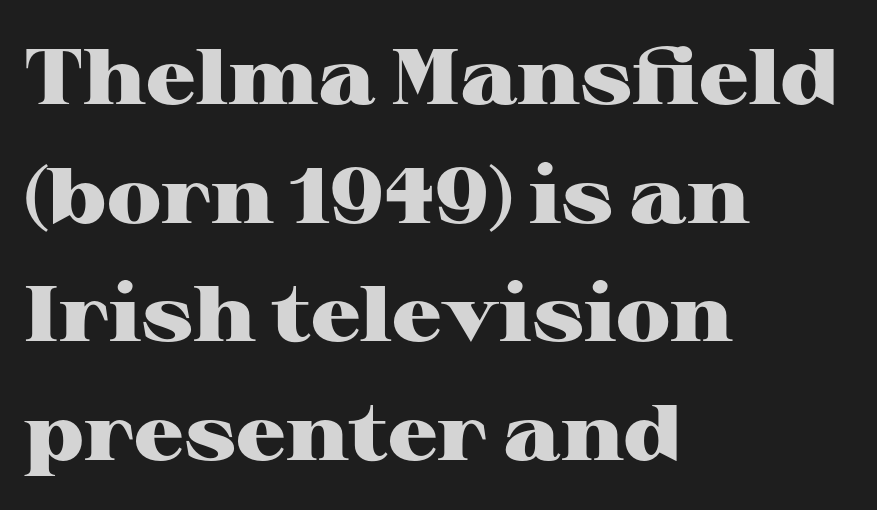
Q: Is the text bold? A: Yes.
Q: Is the text italic (slanted)? A: No, it is upright.
Q: Is the typeface a serif or a sans-serif typeface? A: Serif.
Q: Is the text underlined? A: No.
Q: How is the paragraph aligned? A: Left-aligned.
Q: Is the spacing between letters normal or unusually wide? A: Normal.
Q: Is the spacing between lines tight, normal or loose? A: Normal.
Q: Width (condensed, normal, or wide)? A: Wide.
Q: Stroke contrast? A: High.
Q: x-height? A: Medium.
Q: Monospaced? A: No.
